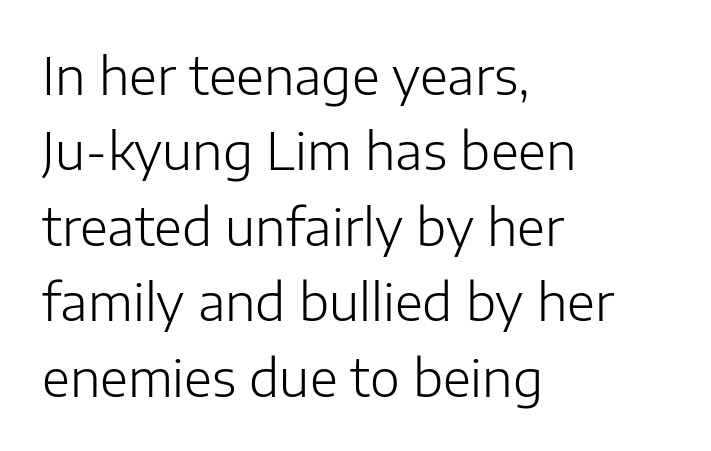
Q: Is the text bold? A: No.
Q: Is the text italic (slanted)? A: No, it is upright.
Q: Is the typeface a serif or a sans-serif typeface? A: Sans-serif.
Q: Is the text underlined? A: No.
Q: How is the paragraph aligned? A: Left-aligned.
Q: Is the spacing between letters normal or unusually wide? A: Normal.
Q: Is the spacing between lines tight, normal or loose? A: Normal.
Q: Width (condensed, normal, or wide)? A: Normal.
Q: Stroke contrast? A: Low.
Q: x-height? A: Medium.
Q: Monospaced? A: No.
